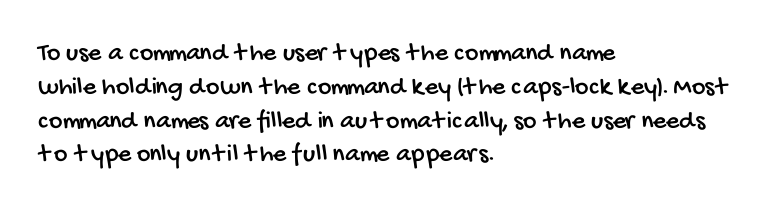
The image shows 26 px text type; set left-aligned, normal line spacing (1.3x), normal letter spacing, not underlined.
